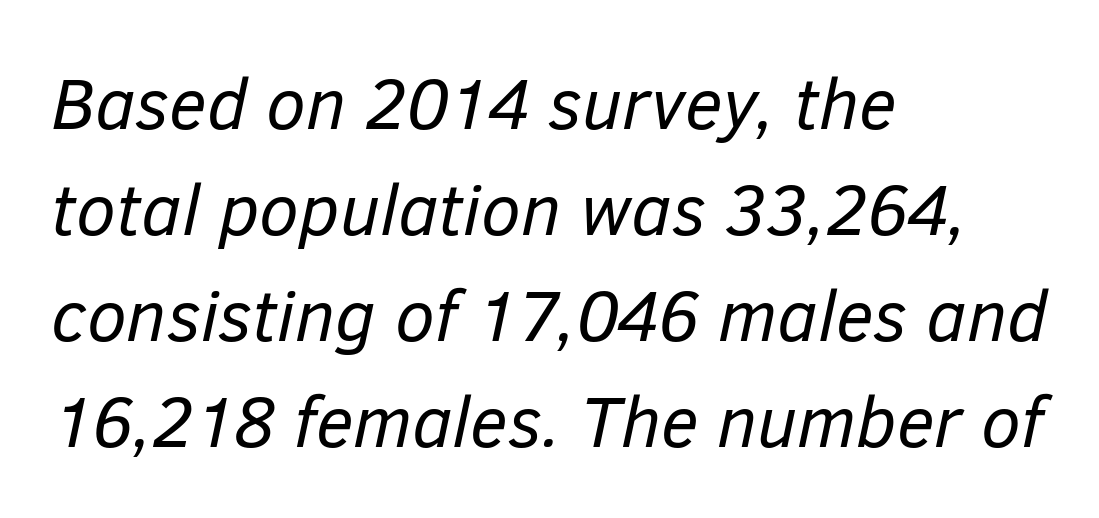
{"italic": "yes", "lean": "right", "slant_degrees": 12, "bold": "no", "weight": "regular", "width": "normal", "stroke_contrast": "low", "x_height": "medium", "monospaced": "no", "underline": "no", "align": "left", "line_spacing": "normal", "line_spacing_ratio": 1.47, "letter_spacing": "normal", "letter_spacing_em": 0.0, "glyph_px": 72}
